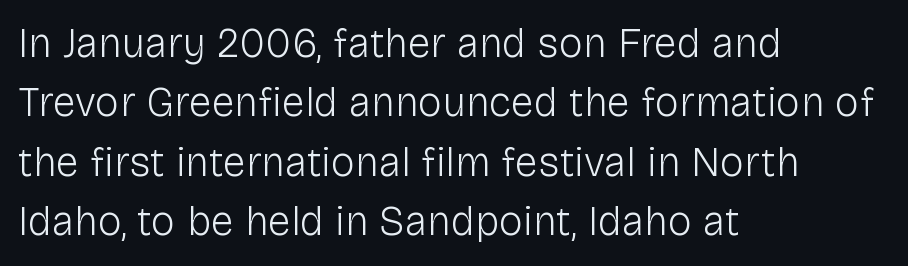
The foot of each line stays bare and open. Notice how the passage keeps a crisp vertical edge on the left only. The strokes are not fattened; the text isn't bold. This is sans-serif lettering, the kind often seen on screens and signage. The rendering uses natural spacing where letterforms have individual widths. The passage shown stacks its lines at a standard gap.
